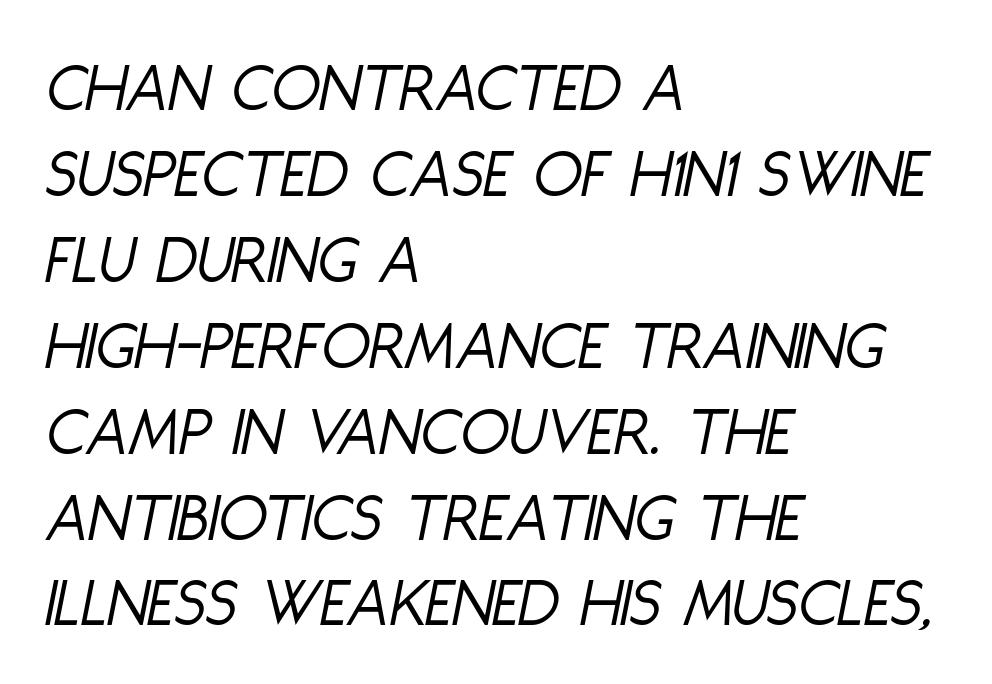
Q: Is the text bold? A: No.
Q: Is the text italic (slanted)? A: Yes, it leans right by about 11 degrees.
Q: Is the text underlined? A: No.
Q: How is the paragraph aligned? A: Left-aligned.
Q: Is the spacing between letters normal or unusually wide? A: Normal.
Q: Width (condensed, normal, or wide)? A: Condensed.
Q: Stroke contrast? A: Low.
Q: x-height? A: Large.
Q: Monospaced? A: No.
